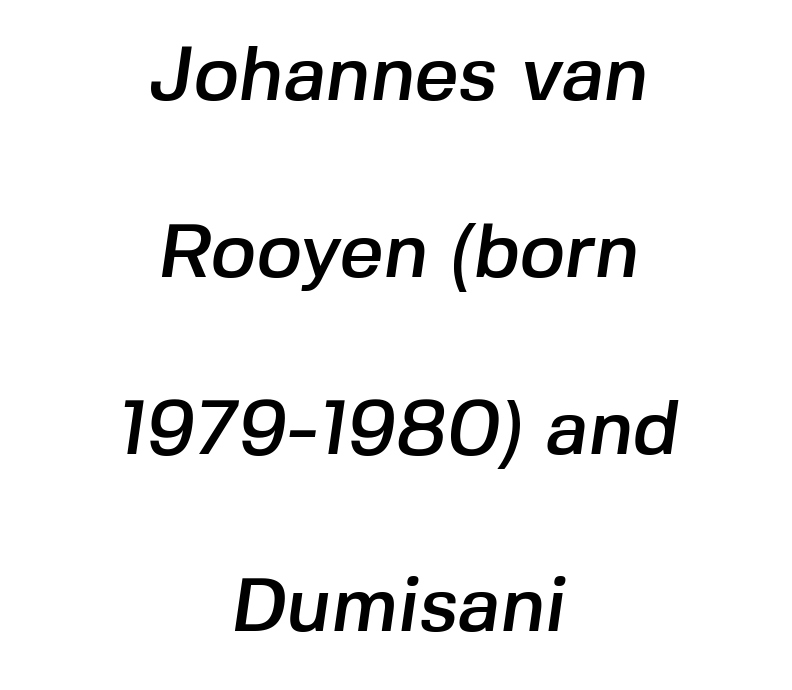
Is there much room between lines? Yes — plenty of vertical air separates them. Words float on clear page, feet unadorned. Is this a sans? Yes — the strokes have no serifs. Look at the tracking — it's just the regular setting, nothing added.
